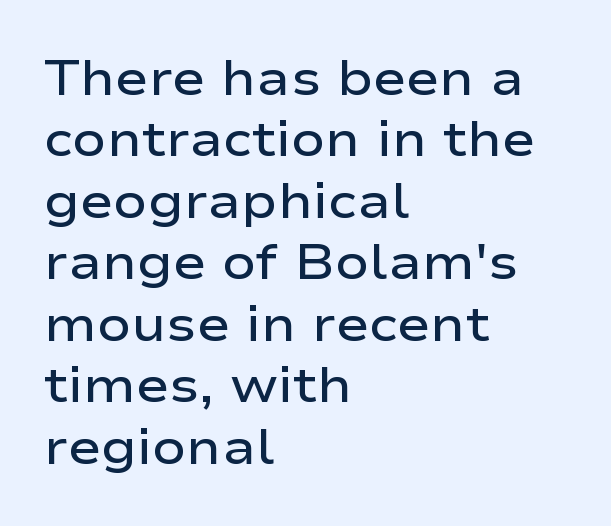
Rendered with straight, roman letterforms. Serif or sans? Sans — the stroke terminals are bare. A fair bit of extra ink — the face is semibold, not bold. Each letter keeps its own natural width here, so spacing adapts to shape.
